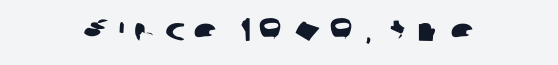
{"serif": "no", "width": "wide", "stroke_contrast": "low", "x_height": "medium", "monospaced": "no", "underline": "no", "align": "center", "letter_spacing": "wide", "letter_spacing_em": 0.25, "glyph_px": 32}
